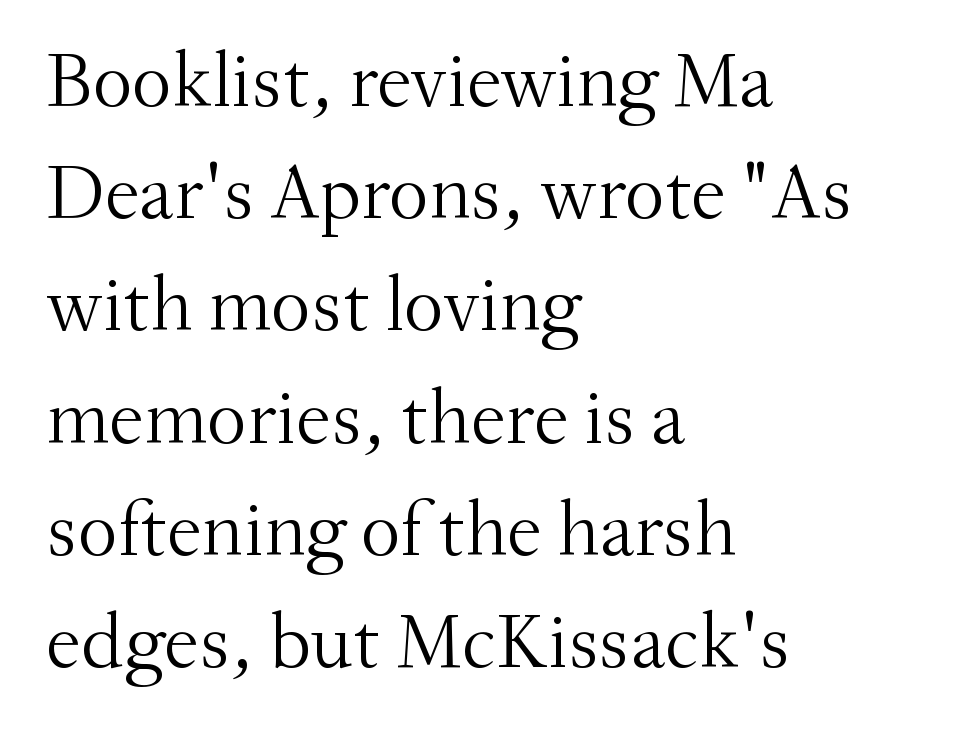
The letters advance in unequal steps, a hallmark of proportional type. The specimen omits any rule beneath the text block's lines. Compared with typical body copy, the letter spacing here is the same. The rows are spaced the way most documents space them. A serif font was chosen for this passage.
